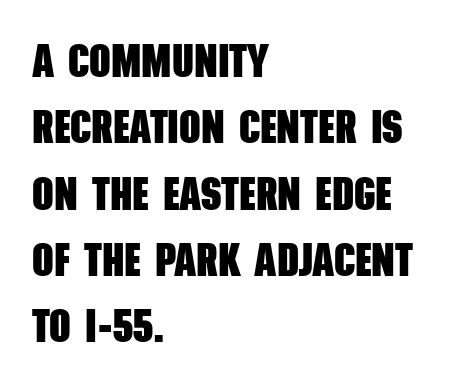
The image shows 47 px heavy, condensed sans-serif type; set left-aligned, normal line spacing (1.41x), normal letter spacing, not underlined; low stroke contrast and a large x-height.
